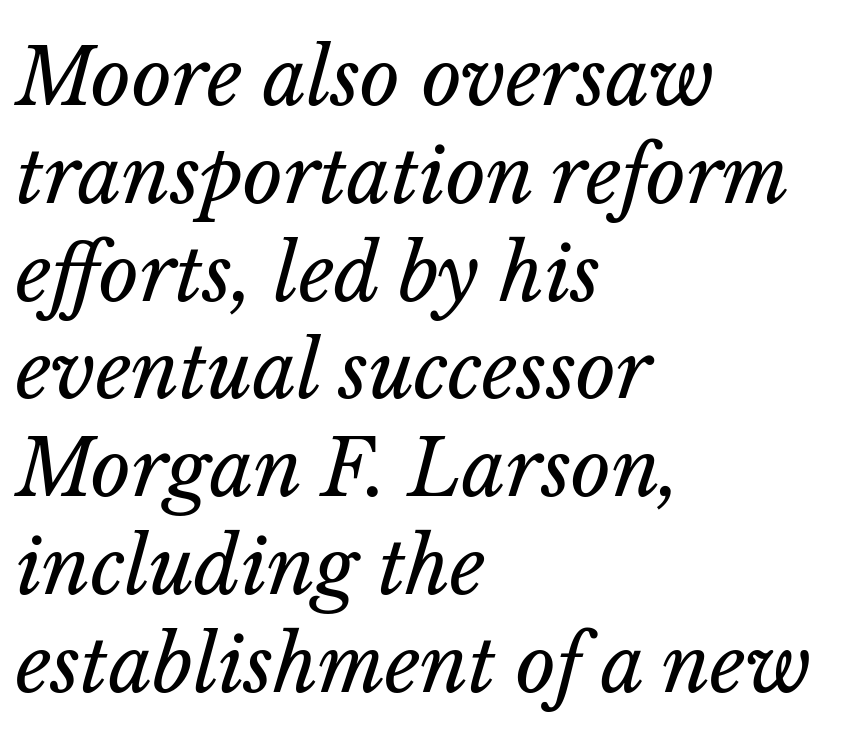
The image shows 77 px regular-weight type, italic (leaning right); set left-aligned, normal line spacing (1.27x), normal letter spacing, not underlined; low stroke contrast and a medium x-height.
